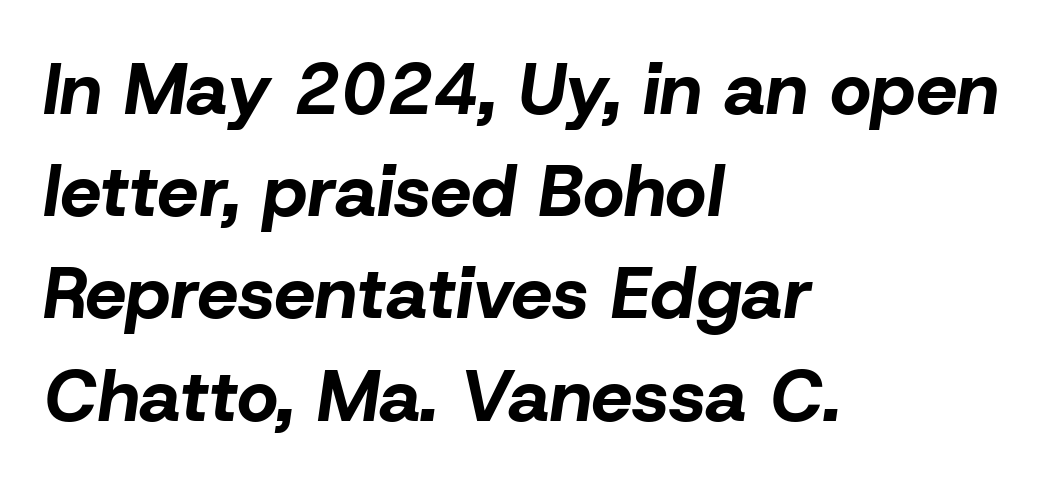
{"italic": "yes", "lean": "right", "slant_degrees": 8, "bold": "yes", "weight": "bold", "width": "normal", "stroke_contrast": "low", "x_height": "medium", "monospaced": "no", "underline": "no", "align": "left", "line_spacing": "normal", "line_spacing_ratio": 1.4, "letter_spacing": "normal", "letter_spacing_em": 0.0, "glyph_px": 73}
